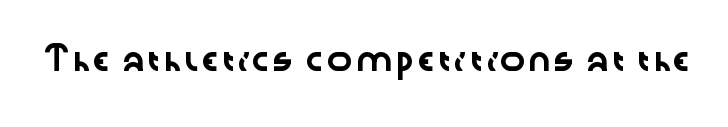
Tall strokes in this sample are plumb rather than angled. Short note: letters normally spaced. Lines of text with bare space underneath.
